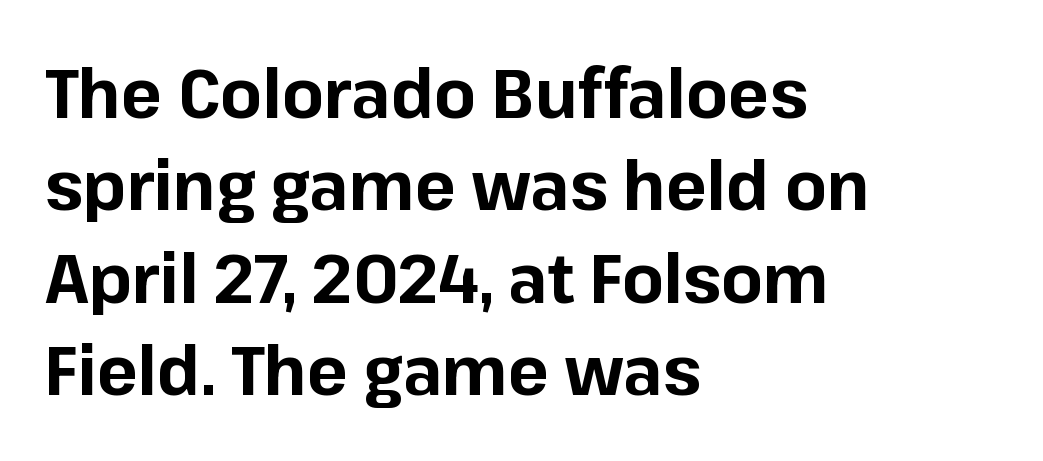
The image shows 68 px bold sans-serif type, upright; set left-aligned, normal line spacing (1.36x), normal letter spacing, not underlined; low stroke contrast and a medium x-height.
